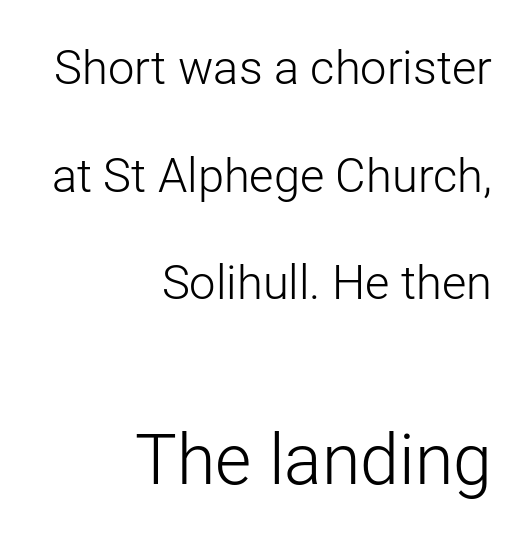
The image shows 70 px light sans-serif type, upright; set right-aligned, loose line spacing (2.29x), normal letter spacing, not underlined; the second (bottom) block is 1.49x larger; low stroke contrast and a medium x-height.
